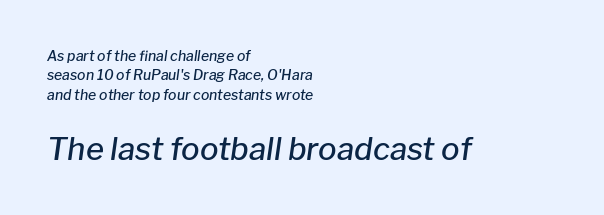
{"italic": "yes", "lean": "right", "slant_degrees": 8, "bold": "semi", "weight": "semibold", "width": "normal", "stroke_contrast": "low", "x_height": "medium", "monospaced": "no", "underline": "no", "align": "left", "line_spacing": "normal", "line_spacing_ratio": 1.38, "letter_spacing": "normal", "letter_spacing_em": 0.0, "larger_block": "second", "size_ratio": 2.21, "glyph_px": 31}
